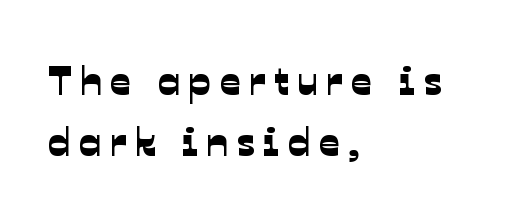
Q: Is the typeface a serif or a sans-serif typeface? A: Sans-serif.
Q: Is the text underlined? A: No.
Q: How is the paragraph aligned? A: Left-aligned.
Q: Is the spacing between letters normal or unusually wide? A: Unusually wide.
Q: Is the spacing between lines tight, normal or loose? A: Normal.
Q: Width (condensed, normal, or wide)? A: Normal.
Q: Stroke contrast? A: Low.
Q: x-height? A: Medium.
Q: Monospaced? A: No.
